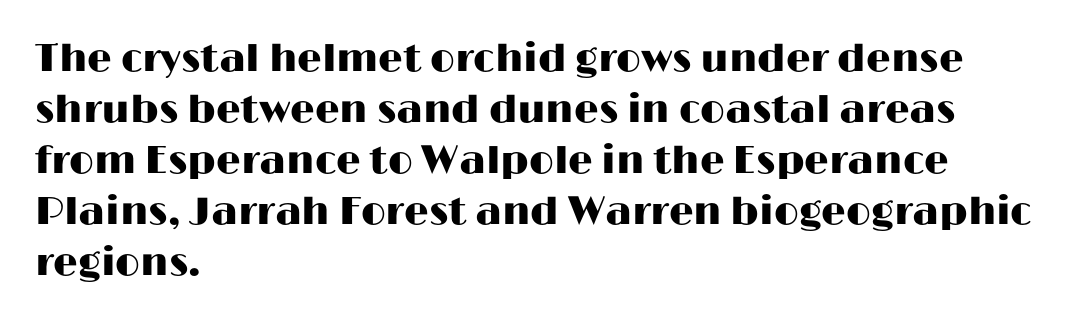
{"serif": "no", "italic": "no", "width": "wide", "stroke_contrast": "high", "x_height": "medium", "monospaced": "no", "underline": "no", "align": "left", "line_spacing": "normal", "line_spacing_ratio": 1.31, "letter_spacing": "normal", "letter_spacing_em": 0.0, "glyph_px": 39}
